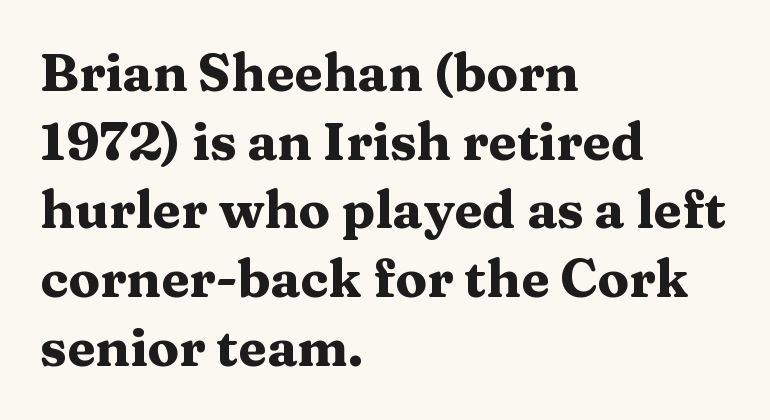
Alignment: flush left. Typesetter's note: full bold, strokes at maximum text heaviness. Normally led — the rows are evenly, conventionally spaced. Ordinary non-slanted type is in use. In terms of letterspacing, this is plain default setting.
